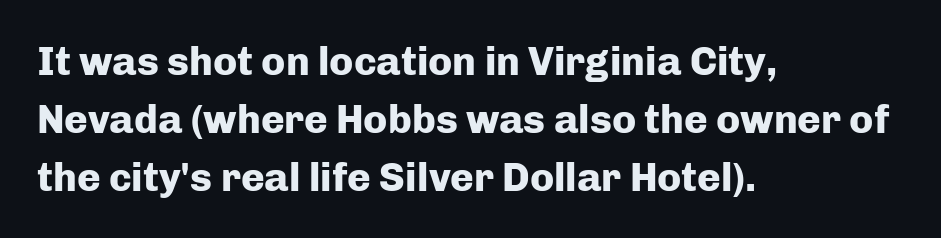
Compared with typical paragraphs, the rows here are spaced about the same. Nope, no serifs anywhere on these letters. Which margin do the lines hug? The left one — the right edge is uneven. Heavy, bold letterforms.
